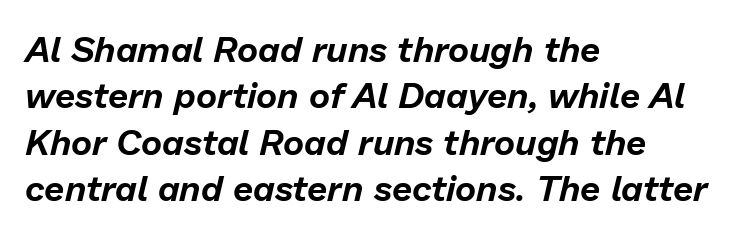
Q: Is the text italic (slanted)? A: Yes, it leans right by about 13 degrees.
Q: Is the text underlined? A: No.
Q: How is the paragraph aligned? A: Left-aligned.
Q: Is the spacing between letters normal or unusually wide? A: Normal.
Q: Is the spacing between lines tight, normal or loose? A: Normal.
Q: Width (condensed, normal, or wide)? A: Normal.
Q: Stroke contrast? A: Low.
Q: x-height? A: Medium.
Q: Monospaced? A: No.
